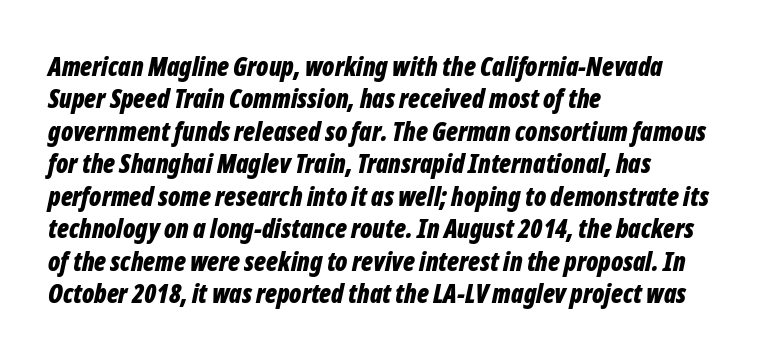
{"italic": "yes", "lean": "right", "slant_degrees": 12, "bold": "yes", "underline": "no", "align": "left", "line_spacing": "normal", "line_spacing_ratio": 1.25, "letter_spacing": "normal", "letter_spacing_em": 0.0, "glyph_px": 26}
